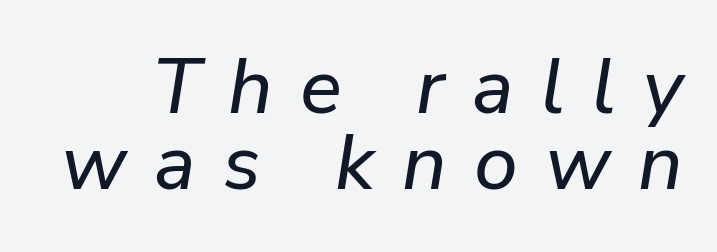
{"italic": "yes", "lean": "right", "slant_degrees": 9, "width": "normal", "stroke_contrast": "low", "x_height": "medium", "monospaced": "no", "underline": "no", "line_spacing": "tight", "line_spacing_ratio": 0.98, "letter_spacing": "wide", "letter_spacing_em": 0.35, "glyph_px": 78}
